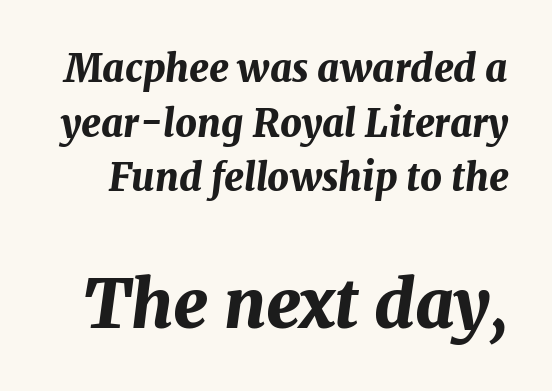
{"italic": "yes", "lean": "right", "slant_degrees": 7, "bold": "yes", "weight": "bold", "width": "normal", "stroke_contrast": "medium", "x_height": "medium", "monospaced": "no", "underline": "no", "line_spacing": "normal", "line_spacing_ratio": 1.44, "letter_spacing": "normal", "letter_spacing_em": 0.0, "larger_block": "second", "size_ratio": 1.76, "glyph_px": 67}
